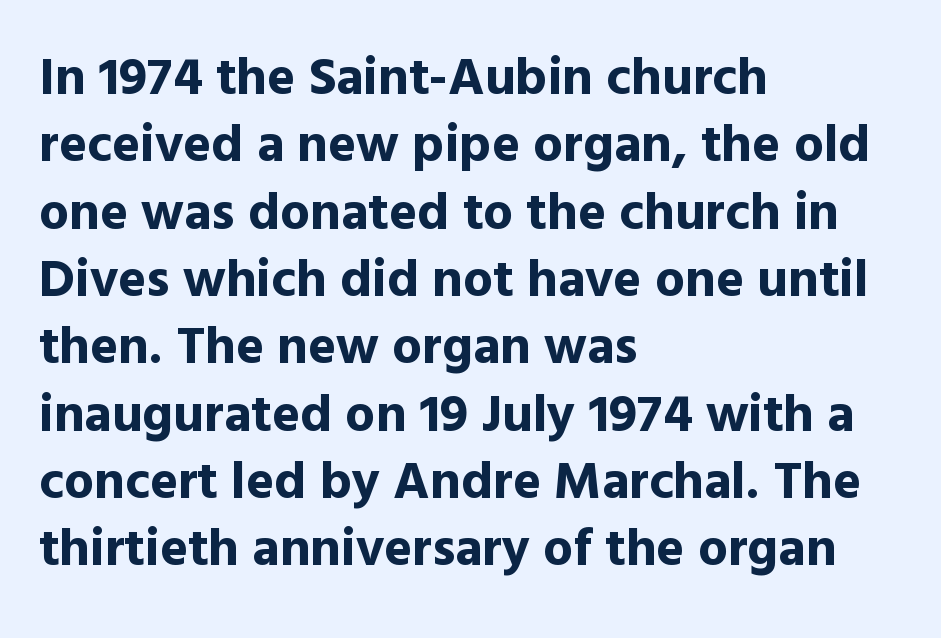
This rendering employs a face without finishing strokes, i.e., a sans-serif. Check the space under the baseline: it is left empty. Note the varied advance widths — an 'i' is clearly narrower than an 'm'. The type sits square on the baseline with zero lean. Typesetter's note: full bold, strokes at maximum text heaviness. Honestly, the letter spacing is just normal — you wouldn't notice it.
